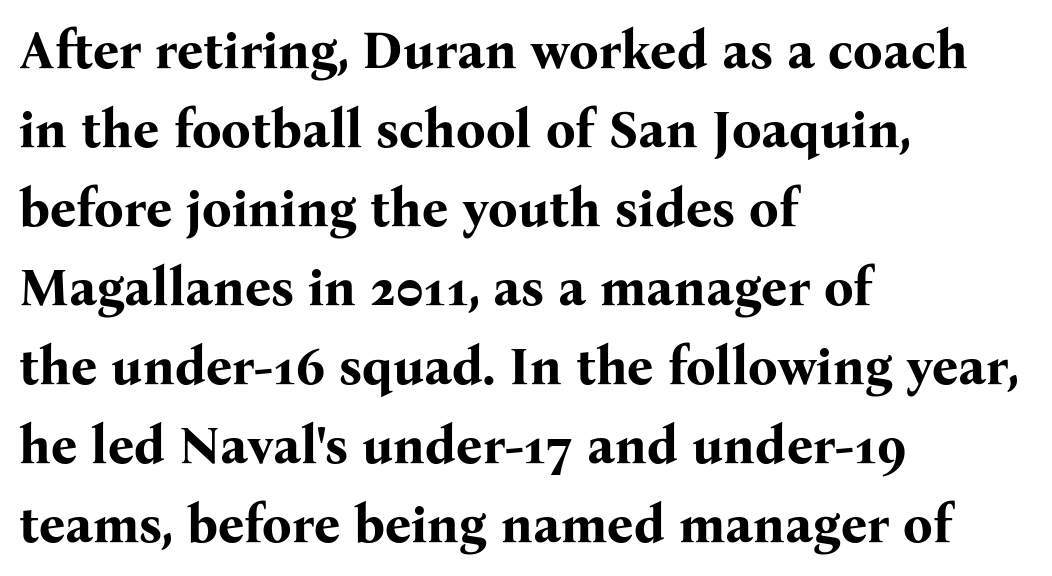
Q: Is the text bold? A: Yes.
Q: Is the text italic (slanted)? A: No, it is upright.
Q: Is the typeface a serif or a sans-serif typeface? A: Serif.
Q: Is the text underlined? A: No.
Q: How is the paragraph aligned? A: Left-aligned.
Q: Is the spacing between letters normal or unusually wide? A: Normal.
Q: Is the spacing between lines tight, normal or loose? A: Normal.
Q: Width (condensed, normal, or wide)? A: Normal.
Q: Stroke contrast? A: Medium.
Q: x-height? A: Medium.
Q: Monospaced? A: No.
